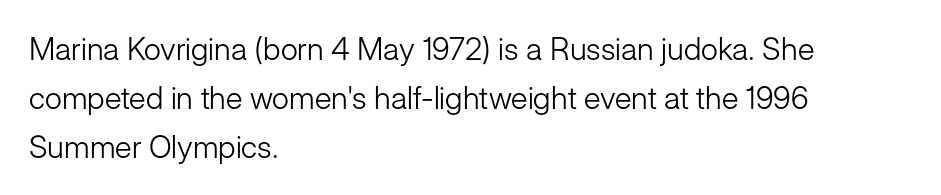
{"serif": "no", "italic": "no", "bold": "no", "weight": "light", "width": "normal", "stroke_contrast": "low", "x_height": "medium", "monospaced": "no", "underline": "no", "align": "left", "line_spacing": "normal", "line_spacing_ratio": 1.58, "letter_spacing": "normal", "letter_spacing_em": 0.0, "glyph_px": 31}
